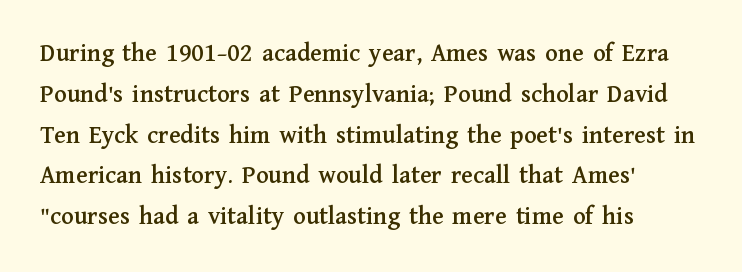
The space between consecutive lines is moderate. This sample uses plain, unmodified letter spacing. Layout note: lines flush left. No italicization has been applied; the sample stays upright. The passage shown is not underscored anywhere.
